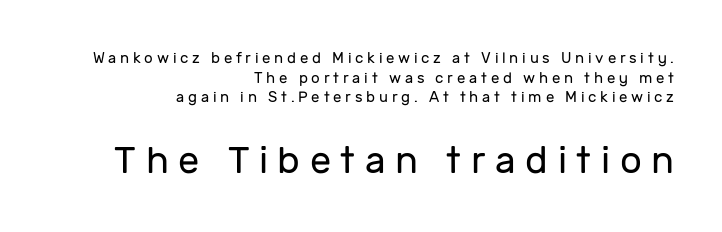
{"serif": "no", "italic": "no", "bold": "no", "weight": "regular", "width": "normal", "stroke_contrast": "low", "x_height": "medium", "monospaced": "no", "underline": "no", "align": "right", "line_spacing": "normal", "line_spacing_ratio": 1.31, "letter_spacing": "wide", "letter_spacing_em": 0.25, "larger_block": "second", "size_ratio": 2.53, "glyph_px": 38}
